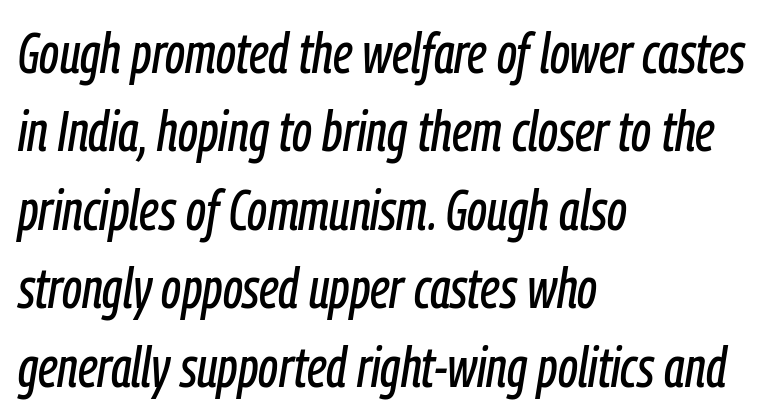
Alignment: flush left. Does extra space separate the letters? No, they use regular spacing. A typesetter would call this proportional, since set widths differ per character. A clean baseline with only descenders dipping below it.
